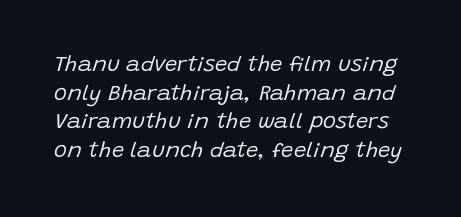
Is the letter spacing exaggerated? No — it looks like the ordinary default. Underlining? Definitely not there. Bold? No — there's no thickening of the strokes. How would I describe the line gaps? Plain and ordinary. Observe the lean: these are italic letterforms.
